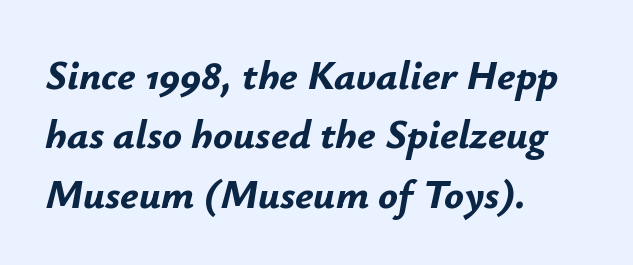
Q: Is the text bold? A: Yes.
Q: Is the text italic (slanted)? A: Yes, it leans right by about 12 degrees.
Q: Is the text underlined? A: No.
Q: How is the paragraph aligned? A: Left-aligned.
Q: Is the spacing between letters normal or unusually wide? A: Normal.
Q: Is the spacing between lines tight, normal or loose? A: Normal.
Q: Width (condensed, normal, or wide)? A: Normal.
Q: Stroke contrast? A: Low.
Q: x-height? A: Small.
Q: Monospaced? A: No.
